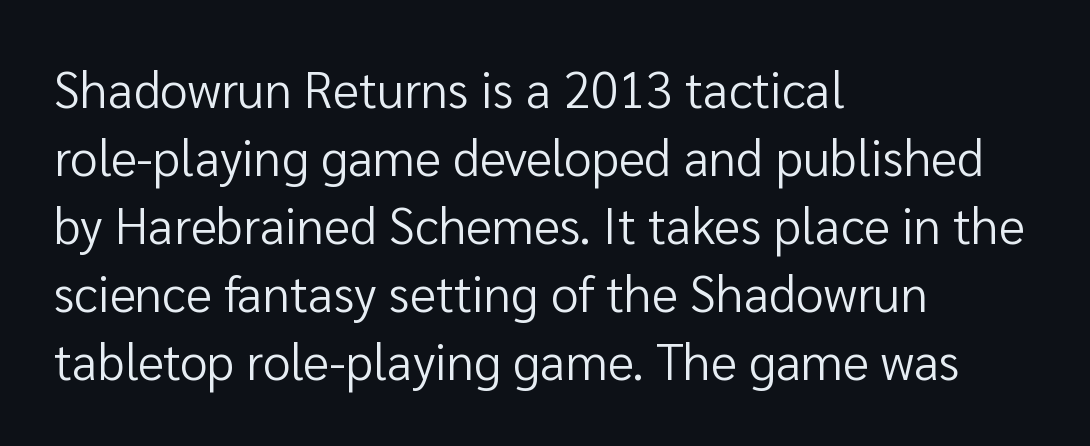
{"serif": "no", "italic": "no", "bold": "no", "weight": "regular", "width": "normal", "stroke_contrast": "low", "x_height": "medium", "monospaced": "no", "underline": "no", "align": "left", "line_spacing": "normal", "line_spacing_ratio": 1.36, "letter_spacing": "normal", "letter_spacing_em": 0.0, "glyph_px": 50}
